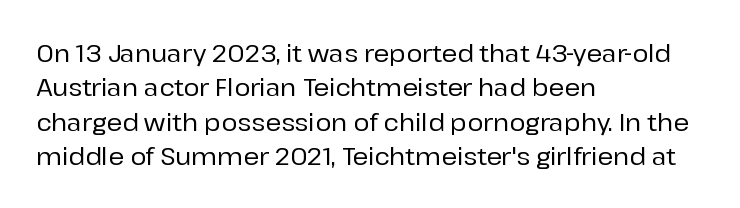
The image shows 24 px text type, upright; set left-aligned, normal line spacing (1.43x), normal letter spacing, not underlined.
